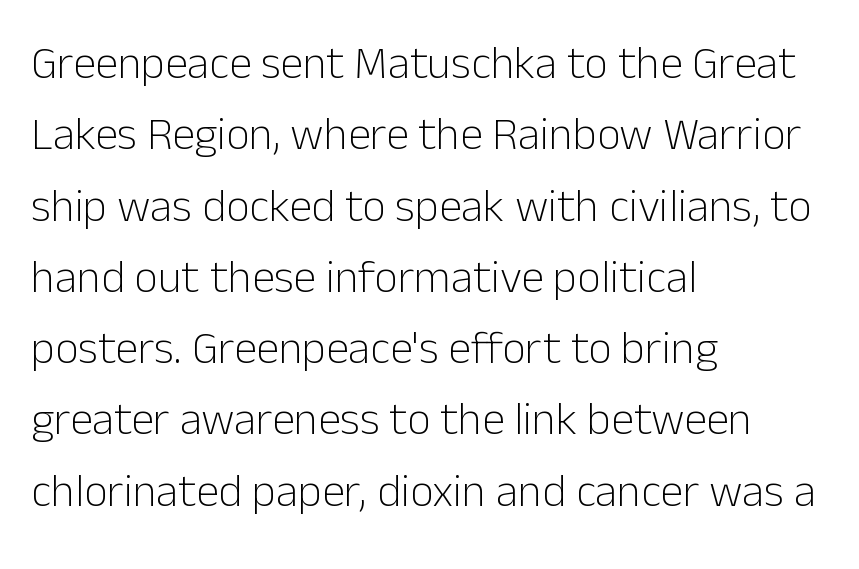
Standard letterfit; no display-style spreading of the glyphs. A classic flush-left, rag-right setting is used for this passage. A quiet, ordinary-to-light weight characterises the typeface. If you measured baseline to baseline, you'd find a middling distance. The type family on display is of the sans-serif kind. Italic? Not at all — the glyphs are vertical.
